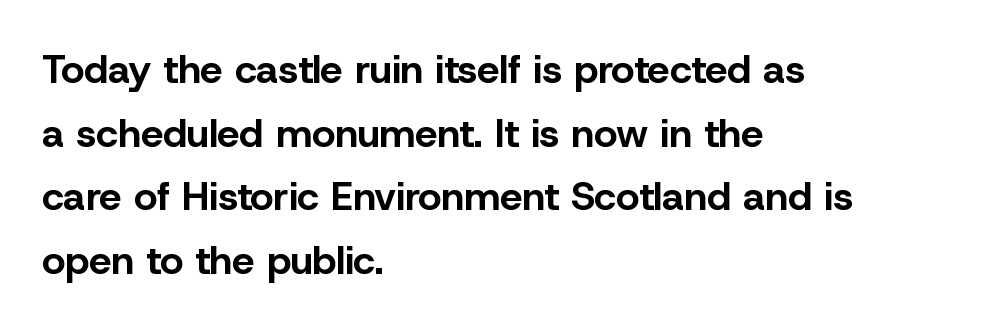
The image shows 40 px bold sans-serif type, upright; set left-aligned, normal line spacing (1.59x), normal letter spacing, not underlined; low stroke contrast and a medium x-height.
